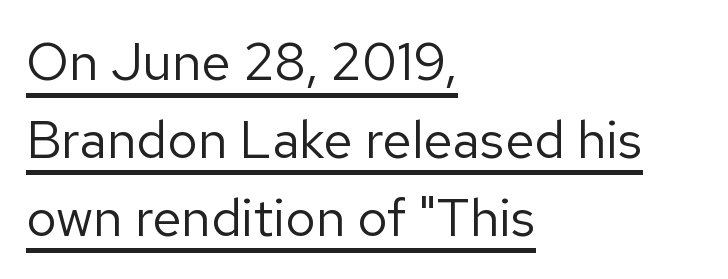
Q: Is the text bold? A: No.
Q: Is the text italic (slanted)? A: No, it is upright.
Q: Is the typeface a serif or a sans-serif typeface? A: Sans-serif.
Q: Is the text underlined? A: Yes.
Q: How is the paragraph aligned? A: Left-aligned.
Q: Is the spacing between letters normal or unusually wide? A: Normal.
Q: Is the spacing between lines tight, normal or loose? A: Normal.
Q: Width (condensed, normal, or wide)? A: Normal.
Q: Stroke contrast? A: Low.
Q: x-height? A: Medium.
Q: Monospaced? A: No.
